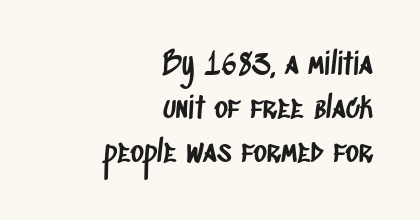
The image shows 29 px condensed sans-serif type; set right-aligned, normal line spacing (1.51x), normal letter spacing, not underlined; low stroke contrast and a large x-height.
